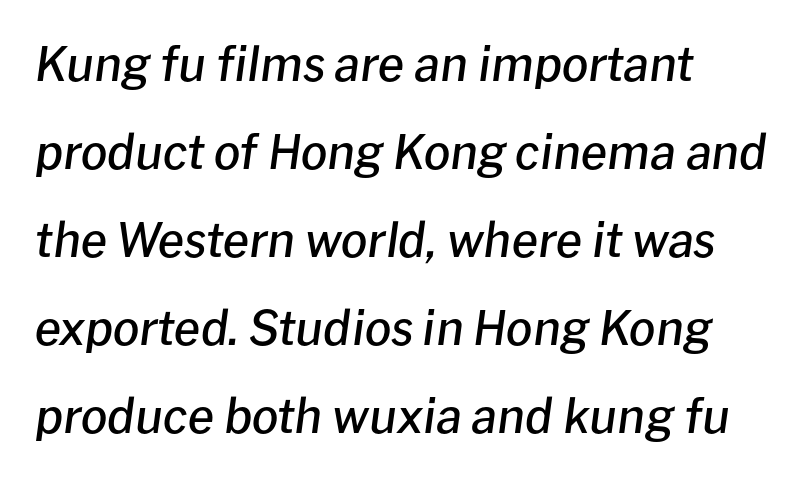
The image shows 47 px semibold type, italic (leaning right); set left-aligned, line spacing 1.87x, normal letter spacing, not underlined; low stroke contrast and a medium x-height.
